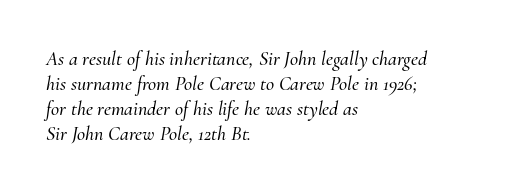
Evenly set lines give the paragraph a standard silhouette. Standard letterfit; no display-style spreading of the glyphs. A student would call this left alignment; a typographer would say flush left, rag right. Slanted lettering throughout.
